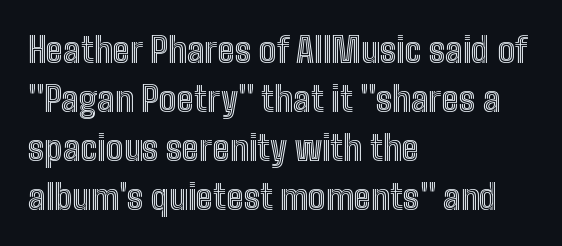
Designer's note — italics off, roman on. Baseline-to-baseline distance is the conventional proportion of letter height. Do the characters align in a grid? No, the font is proportional. No extra tracking has been applied to these lines.
